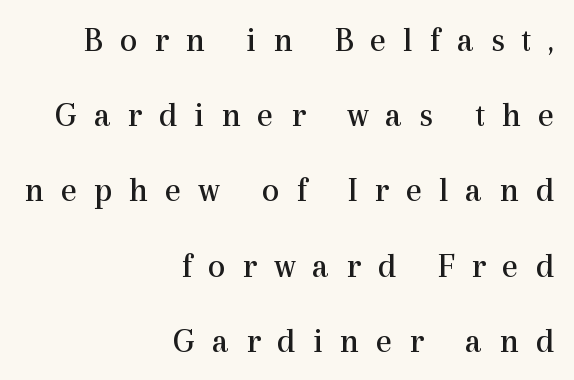
{"serif": "yes", "italic": "no", "bold": "no", "weight": "regular", "width": "normal", "x_height": "medium", "monospaced": "no", "underline": "no", "align": "right", "line_spacing": "loose", "line_spacing_ratio": 2.15, "letter_spacing": "wide", "letter_spacing_em": 0.48, "glyph_px": 35}
